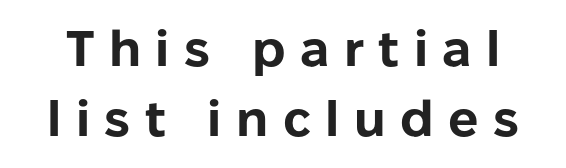
{"serif": "no", "italic": "no", "bold": "yes", "weight": "bold", "width": "normal", "stroke_contrast": "low", "x_height": "medium", "monospaced": "no", "underline": "no", "line_spacing": "normal", "line_spacing_ratio": 1.41, "letter_spacing": "wide", "letter_spacing_em": 0.29, "glyph_px": 50}
